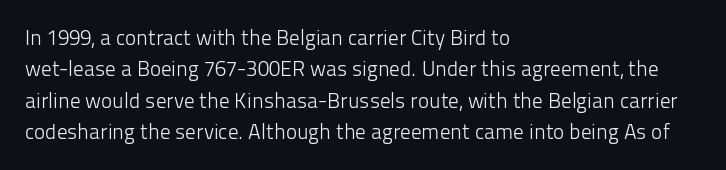
Q: Is the text bold? A: No.
Q: Is the text italic (slanted)? A: No, it is upright.
Q: Is the text underlined? A: No.
Q: How is the paragraph aligned? A: Left-aligned.
Q: Is the spacing between letters normal or unusually wide? A: Normal.
Q: Is the spacing between lines tight, normal or loose? A: Normal.
